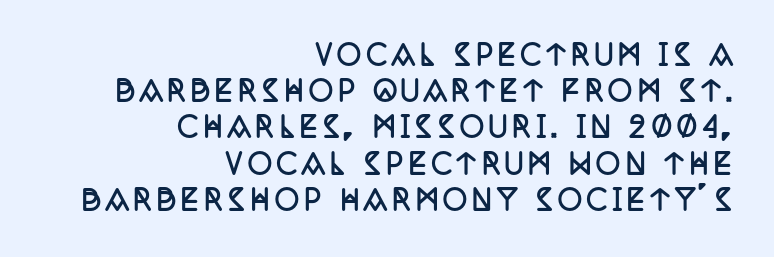
{"italic": "no", "bold": "yes", "underline": "no", "align": "right", "line_spacing": "normal", "line_spacing_ratio": 1.34, "glyph_px": 27}
